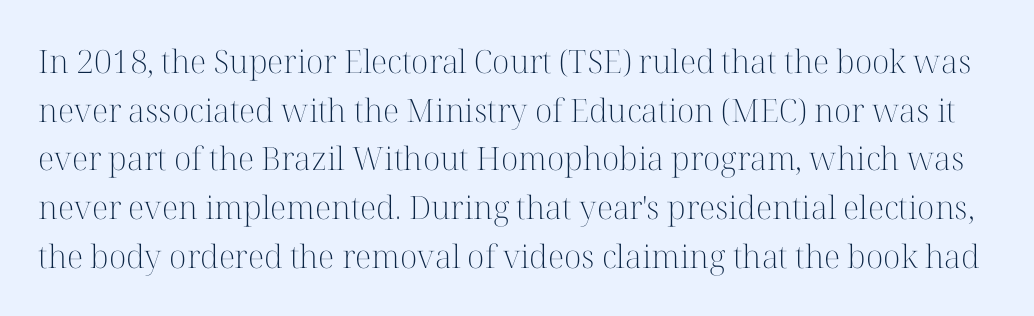
Q: Is the text bold? A: No.
Q: Is the text italic (slanted)? A: No, it is upright.
Q: Is the typeface a serif or a sans-serif typeface? A: Serif.
Q: Is the text underlined? A: No.
Q: Is the spacing between letters normal or unusually wide? A: Normal.
Q: Is the spacing between lines tight, normal or loose? A: Normal.
Q: Width (condensed, normal, or wide)? A: Normal.
Q: Stroke contrast? A: High.
Q: x-height? A: Medium.
Q: Monospaced? A: No.
